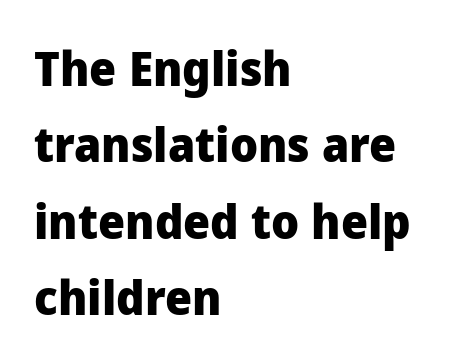
{"serif": "no", "italic": "no", "bold": "yes", "weight": "heavy", "width": "normal", "stroke_contrast": "low", "x_height": "medium", "monospaced": "no", "underline": "no", "align": "left", "line_spacing": "normal", "line_spacing_ratio": 1.59, "letter_spacing": "normal", "letter_spacing_em": 0.0, "glyph_px": 48}
